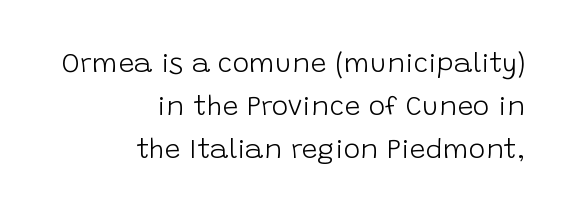
{"serif": "no", "italic": "no", "bold": "no", "weight": "light", "width": "normal", "stroke_contrast": "low", "x_height": "large", "monospaced": "no", "underline": "no", "align": "right", "line_spacing": "normal", "line_spacing_ratio": 1.53, "letter_spacing": "normal", "letter_spacing_em": 0.0, "glyph_px": 28}
